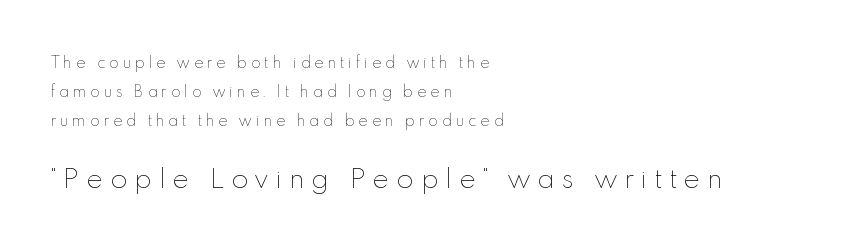
The image shows 25 px text type, upright; set left-aligned, loose line spacing (2.07x), unusually wide letter spacing (+0.29 em), not underlined; the second (bottom) block is 1.79x larger.
